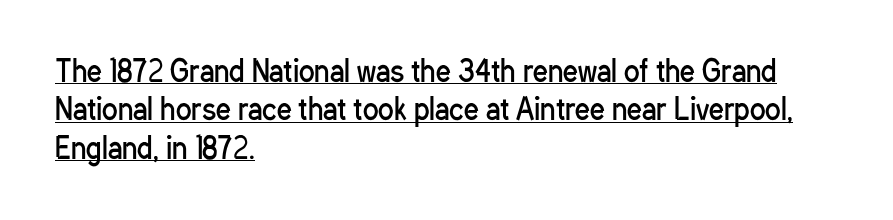
Q: Is the text bold? A: No.
Q: Is the text italic (slanted)? A: No, it is upright.
Q: Is the typeface a serif or a sans-serif typeface? A: Sans-serif.
Q: Is the text underlined? A: Yes.
Q: How is the paragraph aligned? A: Left-aligned.
Q: Is the spacing between letters normal or unusually wide? A: Normal.
Q: Is the spacing between lines tight, normal or loose? A: Normal.
Q: Width (condensed, normal, or wide)? A: Condensed.
Q: Stroke contrast? A: Low.
Q: x-height? A: Medium.
Q: Monospaced? A: No.
